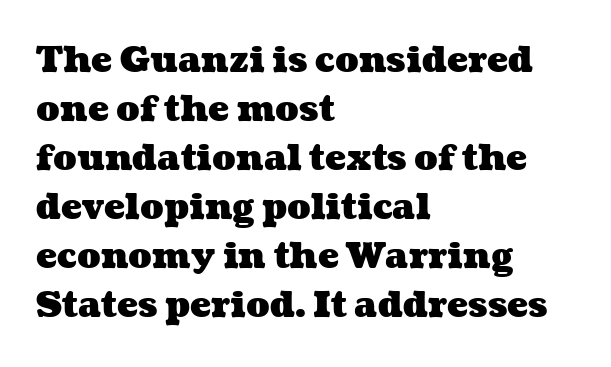
{"bold": "yes", "weight": "heavy", "width": "wide", "stroke_contrast": "medium", "x_height": "medium", "monospaced": "no", "underline": "no", "align": "left", "line_spacing": "normal", "line_spacing_ratio": 1.4, "letter_spacing": "normal", "letter_spacing_em": 0.0, "glyph_px": 35}
